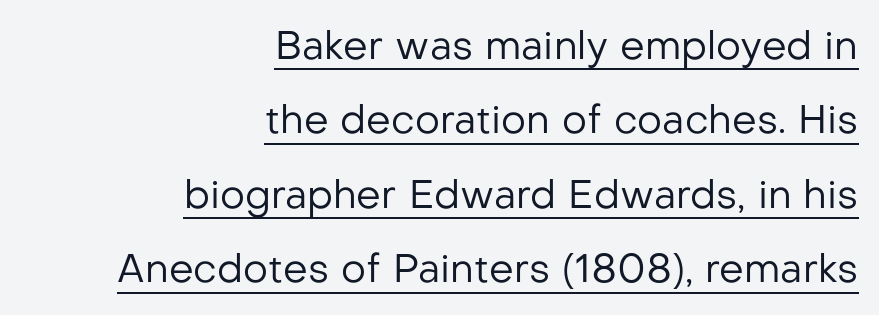
{"serif": "no", "italic": "no", "bold": "no", "weight": "regular", "width": "normal", "stroke_contrast": "low", "x_height": "medium", "monospaced": "no", "underline": "yes", "align": "right", "line_spacing": "loose", "line_spacing_ratio": 1.91, "letter_spacing": "normal", "letter_spacing_em": 0.0, "glyph_px": 39}
